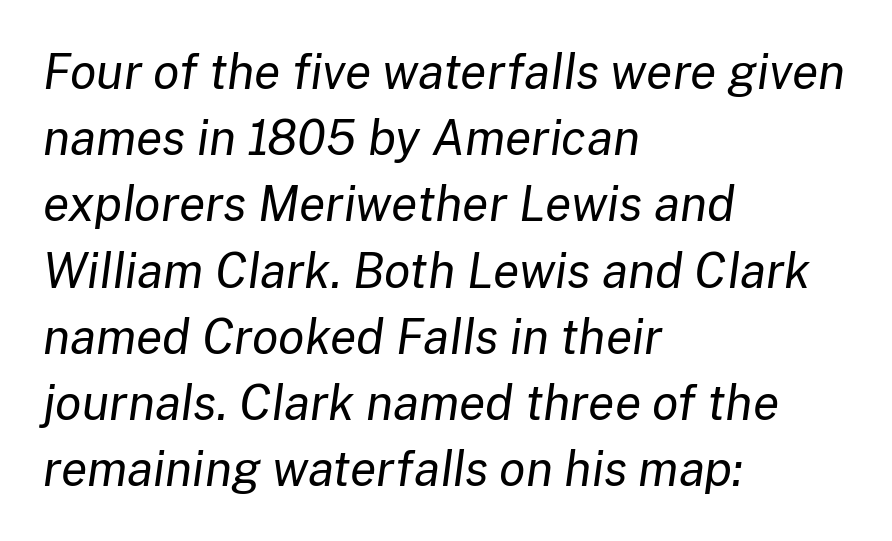
Letter spacing: default. Varying glyph widths throughout — classic text-font behaviour. Any mark beneath the type? The region is blank. Characters are canted at an angle relative to the baseline's perpendicular.
